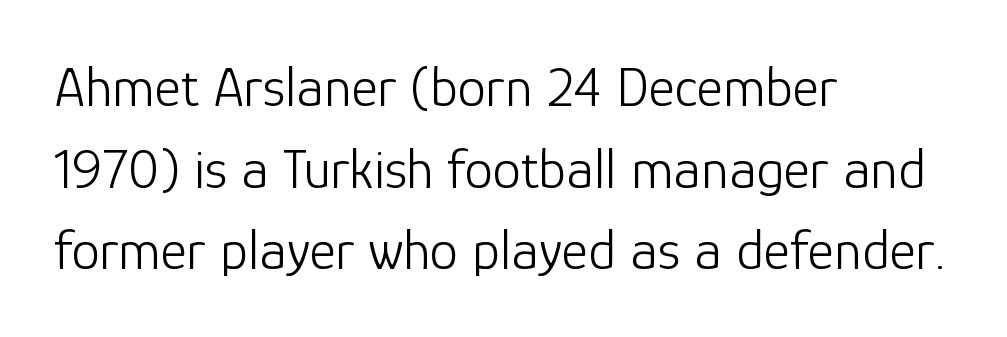
A typesetter would call this leading conventional body-copy spacing. Horizontally, the lines are justified to the leading edge only. The passage shown has conventional tracking throughout. Is this a fixed-width face? No — the glyphs have proportional, varying widths.
